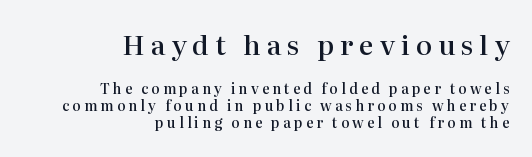
The specimen omits any rule beneath the text block's lines. The rendering inserts visible extra space after every character. Tall strokes in this sample are plumb rather than angled. This rendering uses right alignment, leaving the left contour irregular. The font is running at a semibold setting, under full bold. Block one is the big one; block two sits smaller underneath.
